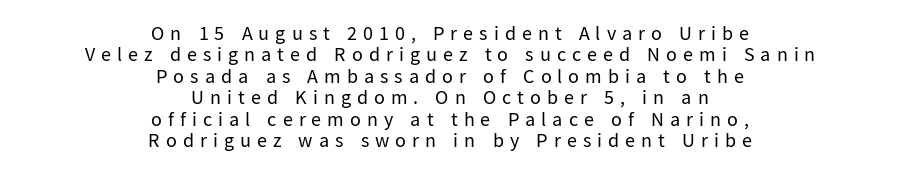
The image shows 20 px text type, upright; set centered, tight line spacing (1.07x), unusually wide letter spacing (+0.3 em), not underlined.
